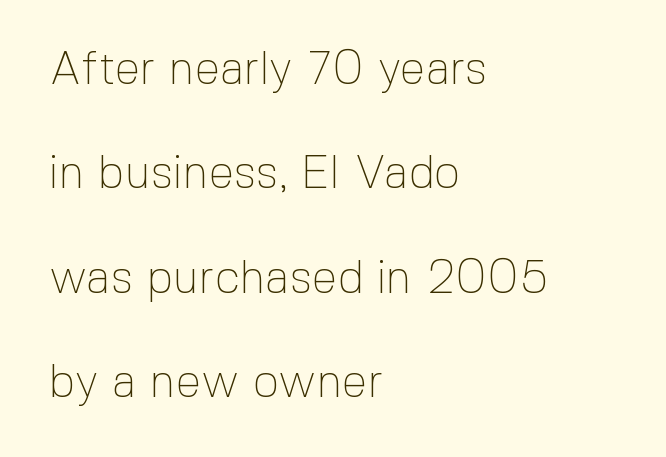
{"serif": "no", "italic": "no", "bold": "no", "weight": "thin", "width": "normal", "x_height": "medium", "monospaced": "no", "underline": "no", "align": "left", "line_spacing": "loose", "line_spacing_ratio": 2.27, "letter_spacing": "normal", "letter_spacing_em": 0.0, "glyph_px": 46}
